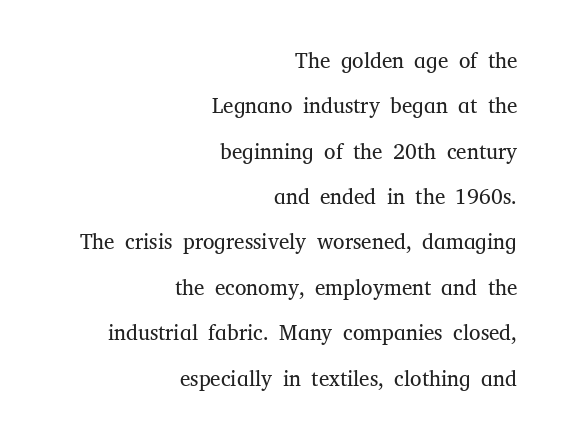
Q: Is the text bold? A: No.
Q: Is the text italic (slanted)? A: No, it is upright.
Q: Is the text underlined? A: No.
Q: How is the paragraph aligned? A: Right-aligned.
Q: Is the spacing between letters normal or unusually wide? A: Normal.
Q: Is the spacing between lines tight, normal or loose? A: Loose.
